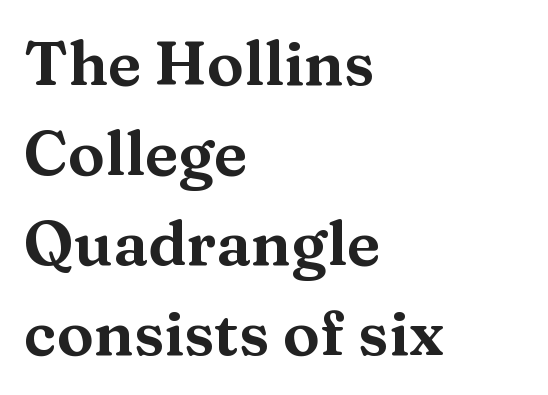
Q: Is the text italic (slanted)? A: No, it is upright.
Q: Is the typeface a serif or a sans-serif typeface? A: Serif.
Q: Is the text underlined? A: No.
Q: How is the paragraph aligned? A: Left-aligned.
Q: Is the spacing between letters normal or unusually wide? A: Normal.
Q: Is the spacing between lines tight, normal or loose? A: Normal.
Q: Width (condensed, normal, or wide)? A: Wide.
Q: Stroke contrast? A: Medium.
Q: x-height? A: Medium.
Q: Monospaced? A: No.
